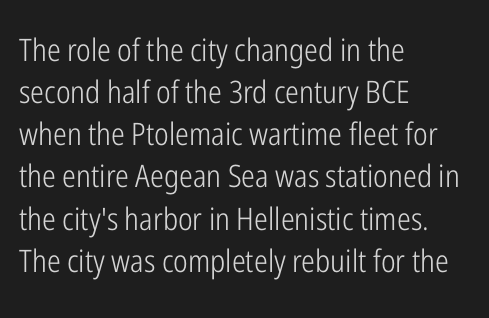
{"serif": "no", "italic": "no", "bold": "no", "weight": "light", "width": "condensed", "stroke_contrast": "low", "x_height": "medium", "monospaced": "no", "underline": "no", "align": "left", "line_spacing": "normal", "line_spacing_ratio": 1.36, "letter_spacing": "normal", "letter_spacing_em": 0.0, "glyph_px": 31}
